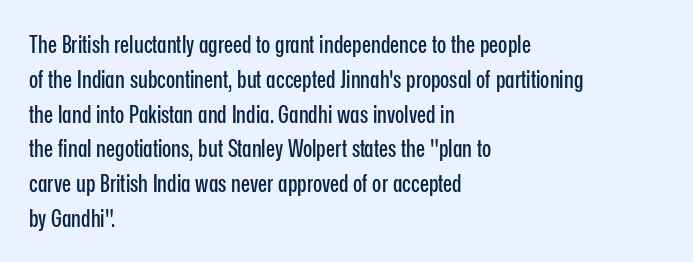
The image shows 24 px text type, upright; set left-aligned, normal line spacing (1.45x), normal letter spacing, not underlined.
